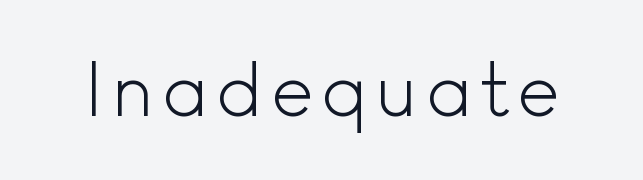
Q: Is the text bold? A: No.
Q: Is the text italic (slanted)? A: No, it is upright.
Q: Is the typeface a serif or a sans-serif typeface? A: Sans-serif.
Q: Is the text underlined? A: No.
Q: Width (condensed, normal, or wide)? A: Normal.
Q: x-height? A: Small.
Q: Monospaced? A: No.
